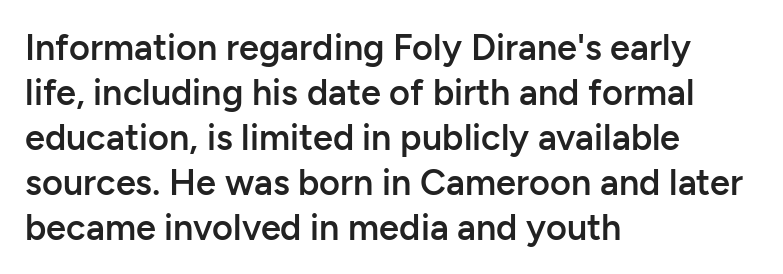
The image shows 36 px semibold sans-serif type, upright; set left-aligned, normal line spacing (1.25x), normal letter spacing, not underlined; low stroke contrast and a medium x-height.
